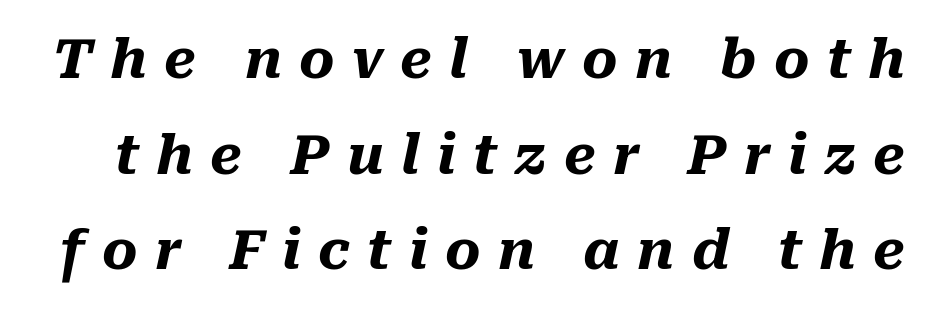
The image shows 54 px heavy type, italic (leaning right); set line spacing 1.77x, unusually wide letter spacing (+0.32 em), not underlined; medium stroke contrast and a medium x-height.
